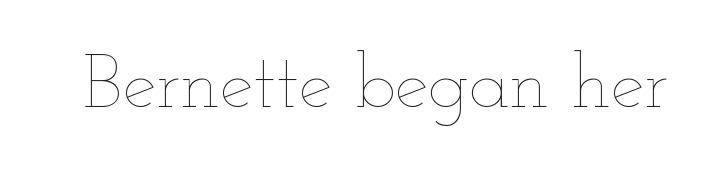
{"italic": "no", "bold": "no", "weight": "thin", "width": "wide", "stroke_contrast": "low", "x_height": "small", "monospaced": "no", "underline": "no", "letter_spacing": "normal", "letter_spacing_em": 0.0, "glyph_px": 76}
